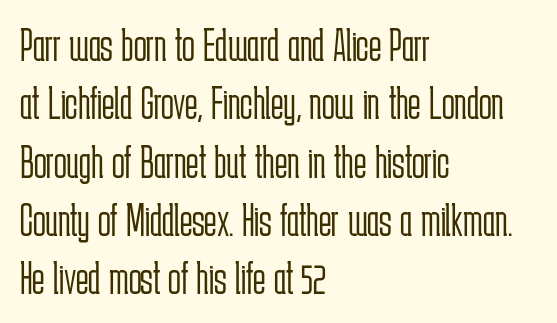
{"serif": "no", "italic": "no", "bold": "no", "weight": "light", "width": "condensed", "stroke_contrast": "low", "x_height": "medium", "monospaced": "no", "underline": "no", "align": "left", "line_spacing_ratio": 1.24, "letter_spacing": "normal", "letter_spacing_em": 0.0, "glyph_px": 47}
